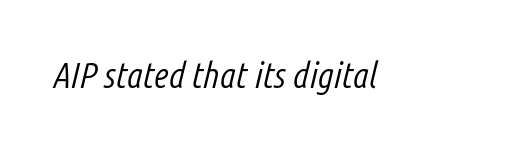
The image shows 36 px light, condensed type, italic (leaning right); set normal letter spacing, not underlined; low stroke contrast and a medium x-height.
